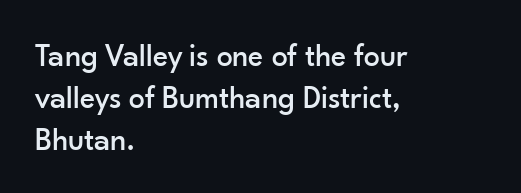
Q: Is the text italic (slanted)? A: No, it is upright.
Q: Is the typeface a serif or a sans-serif typeface? A: Sans-serif.
Q: Is the text underlined? A: No.
Q: How is the paragraph aligned? A: Left-aligned.
Q: Is the spacing between letters normal or unusually wide? A: Normal.
Q: Is the spacing between lines tight, normal or loose? A: Normal.
Q: Width (condensed, normal, or wide)? A: Normal.
Q: Stroke contrast? A: Low.
Q: x-height? A: Small.
Q: Monospaced? A: No.
